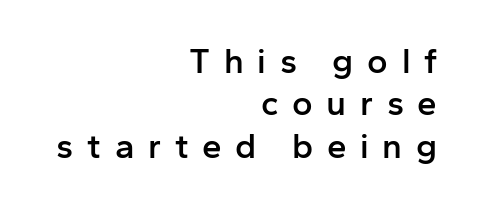
The image shows 35 px semibold sans-serif type, upright; set right-aligned, line spacing 1.21x, unusually wide letter spacing (+0.39 em), not underlined; low stroke contrast and a medium x-height.
